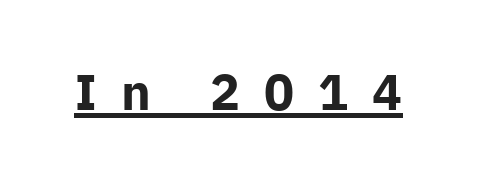
Q: Is the text bold? A: Yes.
Q: Is the text italic (slanted)? A: No, it is upright.
Q: Is the typeface a serif or a sans-serif typeface? A: Sans-serif.
Q: Is the text underlined? A: Yes.
Q: Is the spacing between letters normal or unusually wide? A: Unusually wide.
Q: Width (condensed, normal, or wide)? A: Normal.
Q: Stroke contrast? A: Low.
Q: x-height? A: Medium.
Q: Monospaced? A: No.
